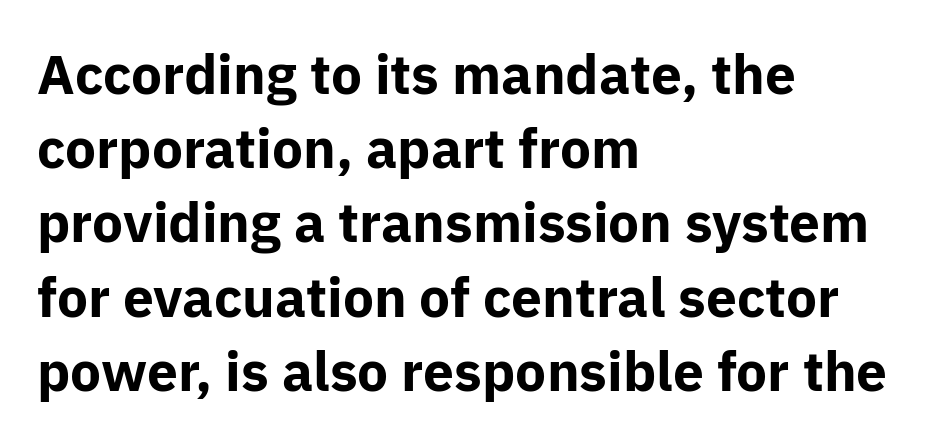
The letters stand straight up with perfectly vertical stems. All the whitespace from short lines collects on the right. Notice how descenders clear the ascenders below comfortably — that's standard leading. The letters sit at their default tracking, neither squeezed nor spread. Quick note: underline off.
